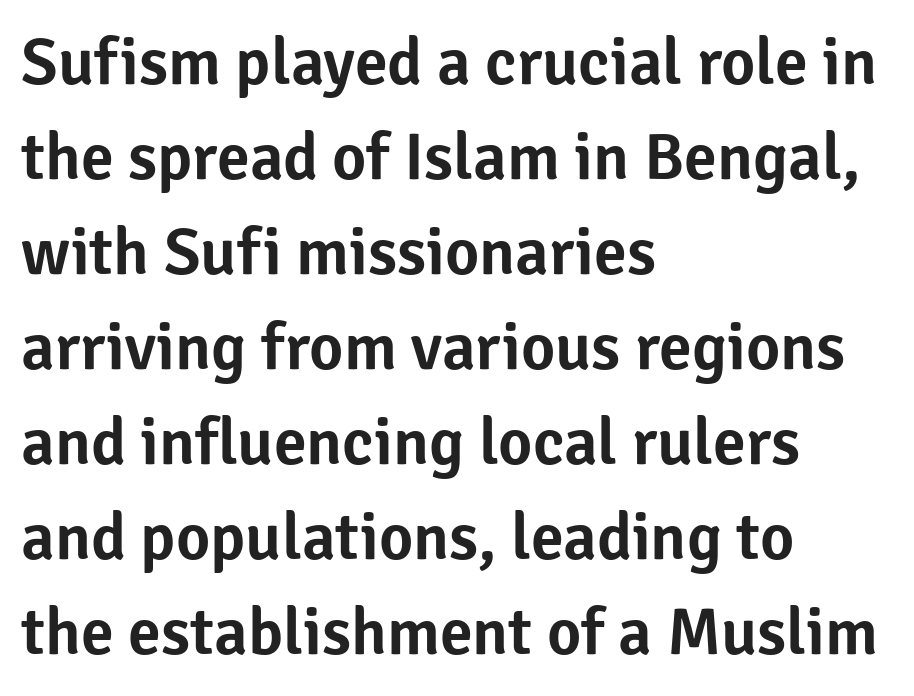
The image shows 66 px sans-serif type, upright; set left-aligned, normal line spacing (1.44x), normal letter spacing, not underlined; low stroke contrast and a medium x-height.
